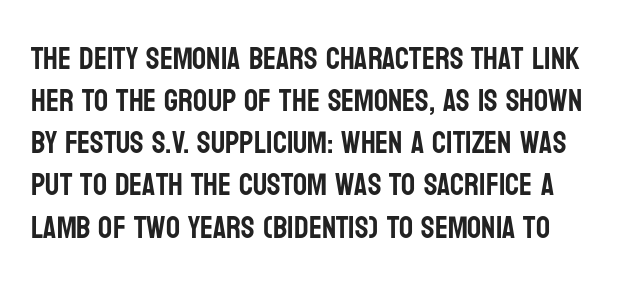
{"serif": "no", "italic": "no", "width": "condensed", "stroke_contrast": "low", "x_height": "large", "monospaced": "no", "underline": "no", "align": "left", "line_spacing": "normal", "line_spacing_ratio": 1.36, "letter_spacing": "normal", "letter_spacing_em": 0.0, "glyph_px": 31}
